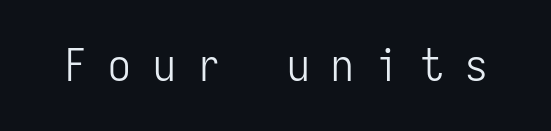
{"serif": "no", "italic": "no", "bold": "no", "weight": "light", "width": "condensed", "stroke_contrast": "low", "x_height": "medium", "monospaced": "yes", "underline": "no", "letter_spacing": "wide", "letter_spacing_em": 0.49, "glyph_px": 45}
